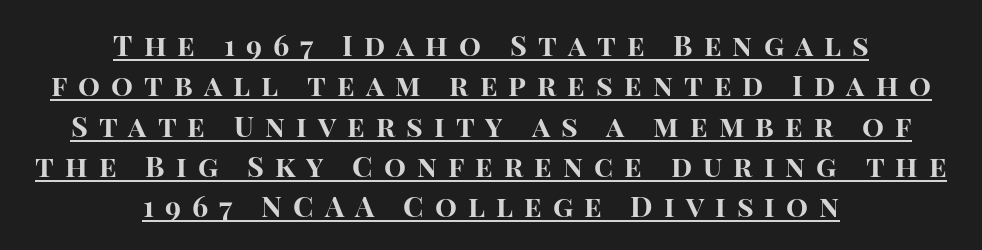
{"serif": "no", "italic": "no", "bold": "yes", "weight": "bold", "width": "normal", "stroke_contrast": "high", "x_height": "large", "monospaced": "no", "underline": "yes", "align": "center", "line_spacing": "normal", "line_spacing_ratio": 1.39, "letter_spacing": "wide", "letter_spacing_em": 0.38, "glyph_px": 29}
